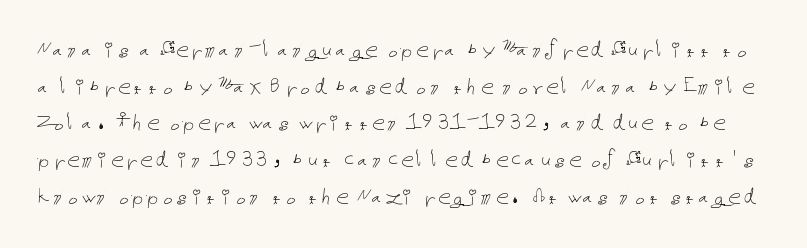
No heavy texture on the line: the type isn't bold. Unmarked baselines from the first word to the last. Reading down the column, the eye jumps a familiar distance to each next line. Each word holds together tightly as a unit, with standard inter-letter gaps. Posture: straight, roman, zero tilt.
